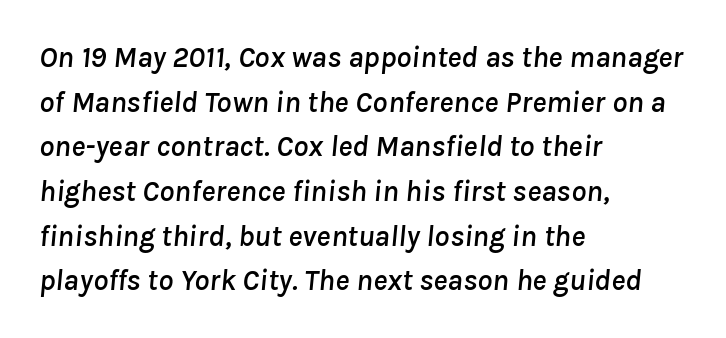
The image shows 30 px text type, italic (leaning right); set left-aligned, normal line spacing (1.49x), normal letter spacing, not underlined; low stroke contrast and a medium x-height.
